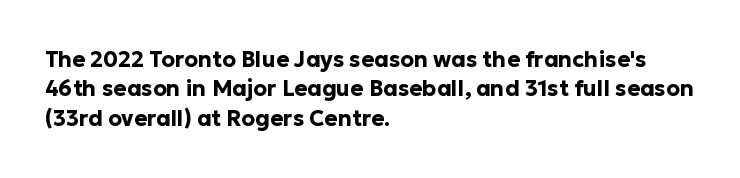
The vertical gap from one line to the next is medium. The rendering uses a bold face; every stroke is thick and dark. When letters stand straight like this, we call the style roman or upright. A typesetter would call this zero additional tracking.
